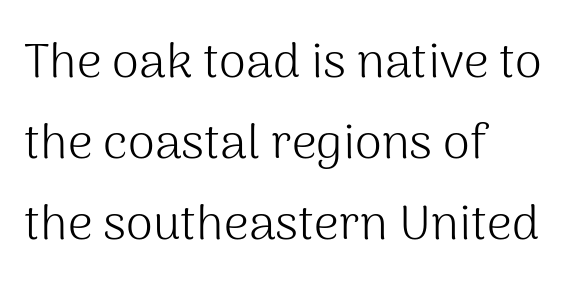
{"serif": "no", "italic": "no", "bold": "no", "weight": "light", "width": "normal", "stroke_contrast": "medium", "x_height": "medium", "monospaced": "no", "underline": "no", "align": "left", "line_spacing": "normal", "line_spacing_ratio": 1.65, "letter_spacing": "normal", "letter_spacing_em": 0.0, "glyph_px": 49}
